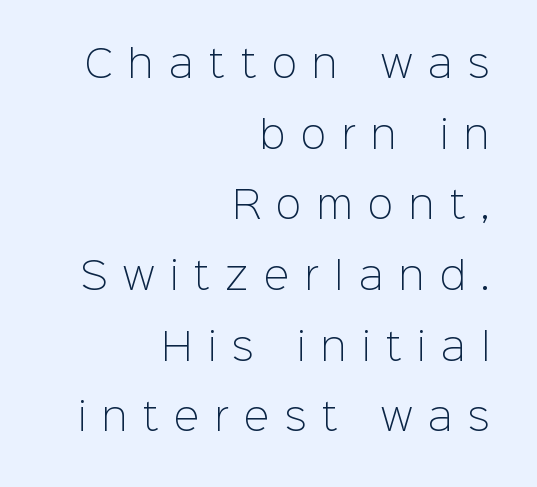
If you drew a ruler down the right edge, every line would touch it. No chunkiness to these letters — they're not bold. The rendering uses natural spacing where letterforms have individual widths. Examine the stroke ends and you'll find no serifs. Look at the tracking — it's clearly loosened, letters drifting apart. Descenders hang freely into open space.
